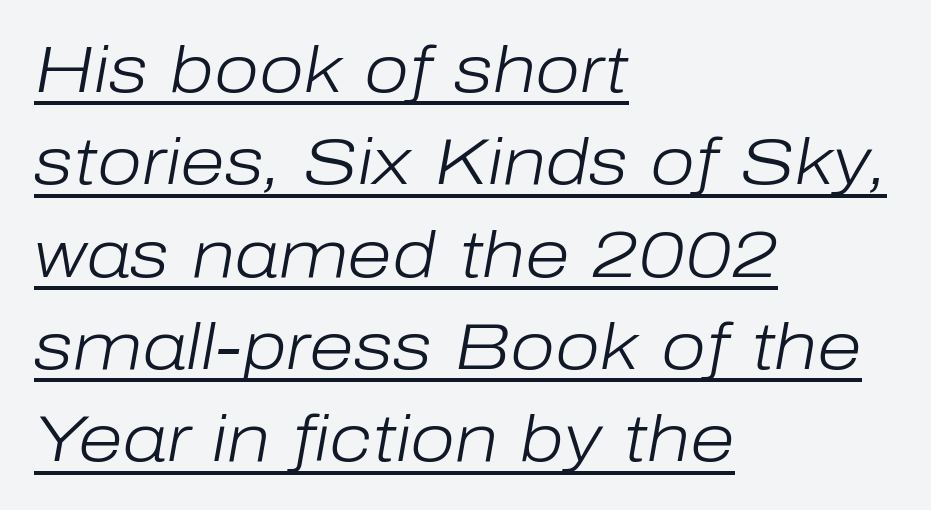
{"italic": "yes", "lean": "right", "slant_degrees": 10, "bold": "no", "weight": "light", "width": "normal", "stroke_contrast": "low", "x_height": "medium", "monospaced": "no", "underline": "yes", "align": "left", "line_spacing": "normal", "line_spacing_ratio": 1.42, "letter_spacing": "normal", "letter_spacing_em": 0.0, "glyph_px": 65}
